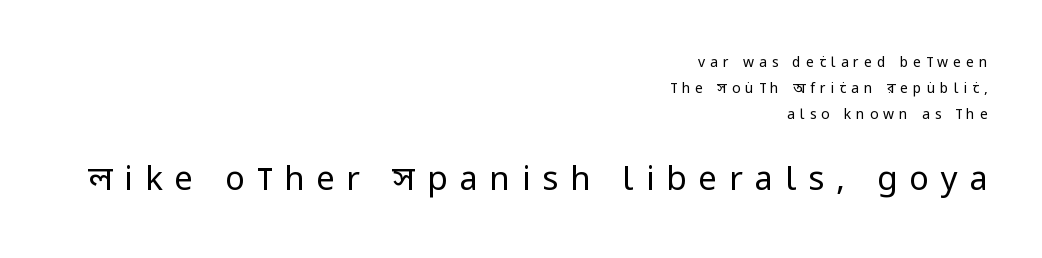
{"serif": "no", "italic": "no", "bold": "no", "weight": "regular", "width": "condensed", "stroke_contrast": "low", "x_height": "large", "monospaced": "no", "underline": "no", "align": "right", "line_spacing_ratio": 1.86, "letter_spacing": "wide", "letter_spacing_em": 0.36, "larger_block": "second", "size_ratio": 2.36, "glyph_px": 33}
